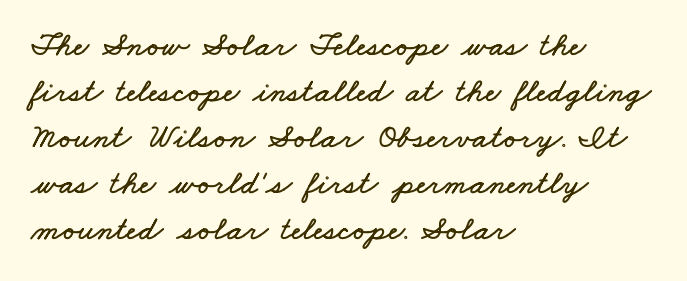
Q: Is the text underlined? A: No.
Q: How is the paragraph aligned? A: Left-aligned.
Q: Is the spacing between letters normal or unusually wide? A: Normal.
Q: Is the spacing between lines tight, normal or loose? A: Normal.
Q: Width (condensed, normal, or wide)? A: Wide.
Q: Stroke contrast? A: Low.
Q: x-height? A: Small.
Q: Monospaced? A: No.
